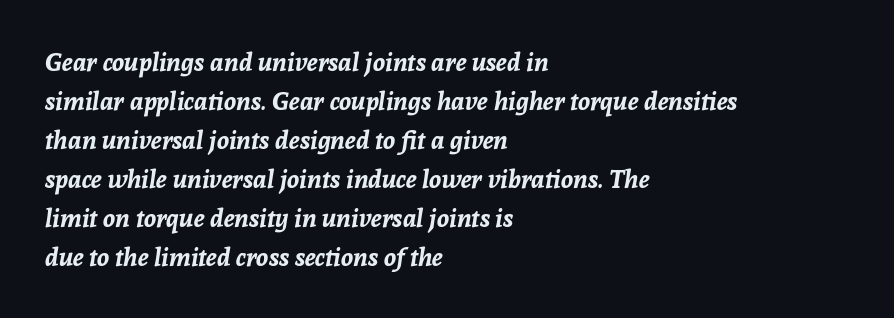
The image shows 25 px bold type, italic (leaning right); set left-aligned, normal line spacing (1.56x), normal letter spacing, not underlined.
